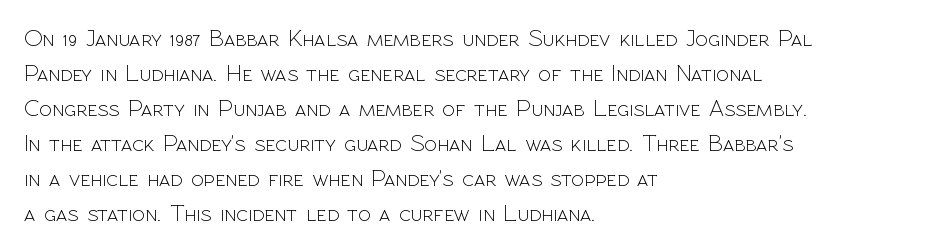
Q: Is the text bold? A: No.
Q: Is the text italic (slanted)? A: No, it is upright.
Q: Is the text underlined? A: No.
Q: How is the paragraph aligned? A: Left-aligned.
Q: Is the spacing between letters normal or unusually wide? A: Normal.
Q: Is the spacing between lines tight, normal or loose? A: Normal.
